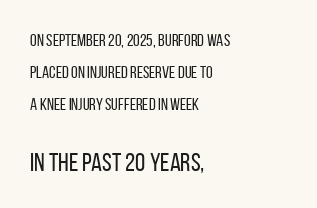
The image shows 26 px text type, upright; set left-aligned, line spacing 1.89x, normal letter spacing, not underlined; the second (bottom) block is 1.53x larger.
